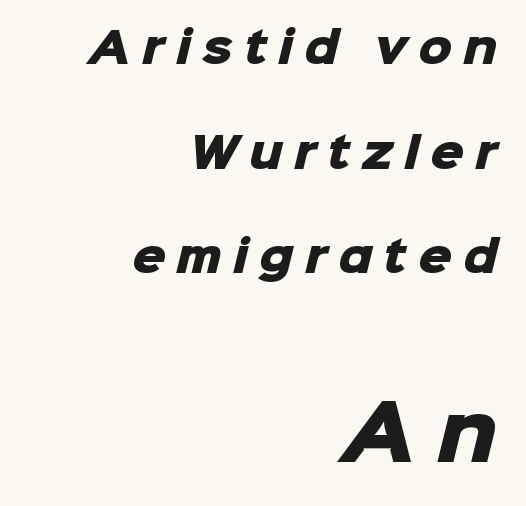
The image shows 74 px heavy sans-serif type; set right-aligned, loose line spacing (2.49x), unusually wide letter spacing (+0.26 em), not underlined; the second (bottom) block is 1.76x larger; low stroke contrast and a medium x-height.
